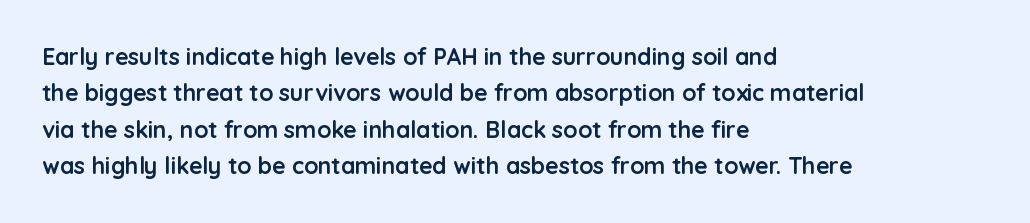
Q: Is the text bold? A: Yes.
Q: Is the text italic (slanted)? A: No, it is upright.
Q: Is the text underlined? A: No.
Q: How is the paragraph aligned? A: Left-aligned.
Q: Is the spacing between letters normal or unusually wide? A: Normal.
Q: Is the spacing between lines tight, normal or loose? A: Normal.
